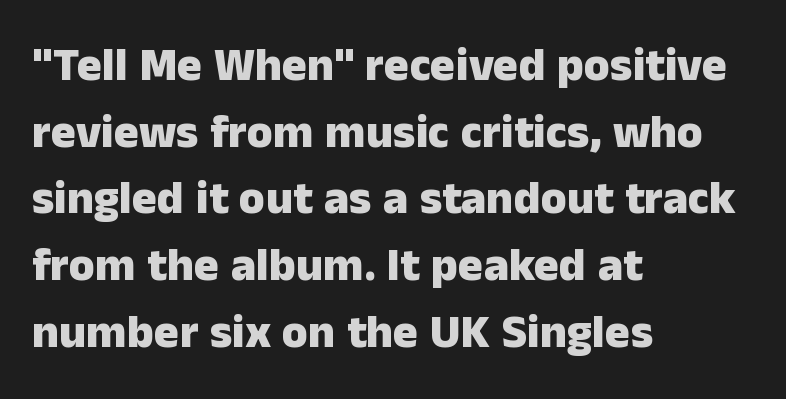
Upright lettering throughout. Bold? Absolutely — the strokes are thick and heavy. Unlike a traditional serif, this face leaves its strokes unadorned. The space between consecutive lines is moderate.
